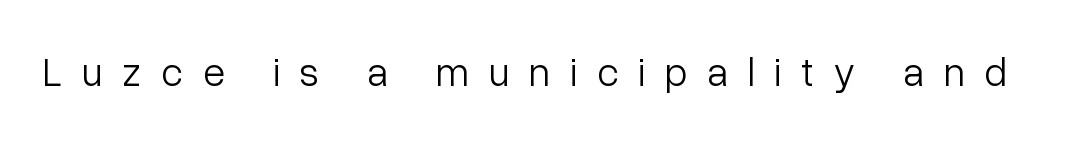
The image shows 40 px light sans-serif type, upright; set unusually wide letter spacing (+0.5 em), not underlined; low stroke contrast and a medium x-height.
